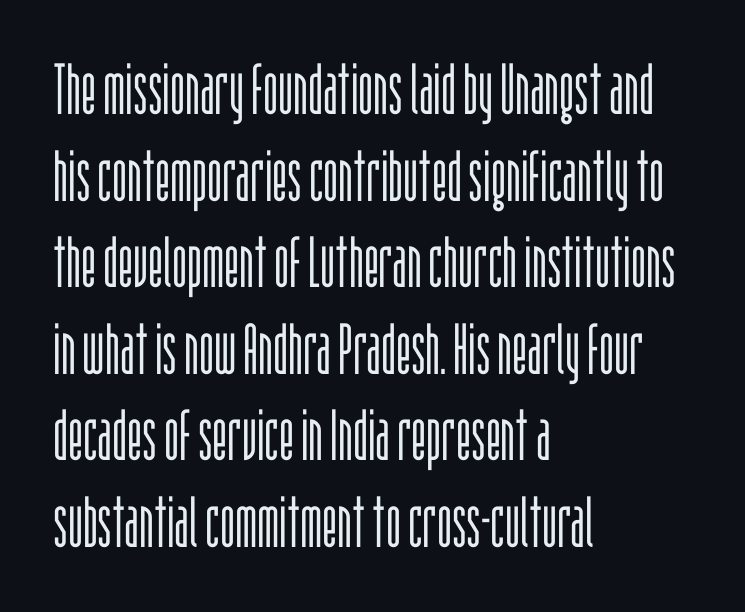
{"serif": "no", "italic": "no", "bold": "no", "weight": "light", "width": "condensed", "stroke_contrast": "low", "x_height": "large", "monospaced": "no", "underline": "no", "align": "left", "line_spacing_ratio": 1.22, "letter_spacing": "normal", "letter_spacing_em": 0.0, "glyph_px": 71}
